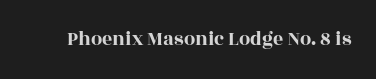
{"italic": "no", "underline": "no", "letter_spacing": "normal", "letter_spacing_em": 0.0, "glyph_px": 20}
